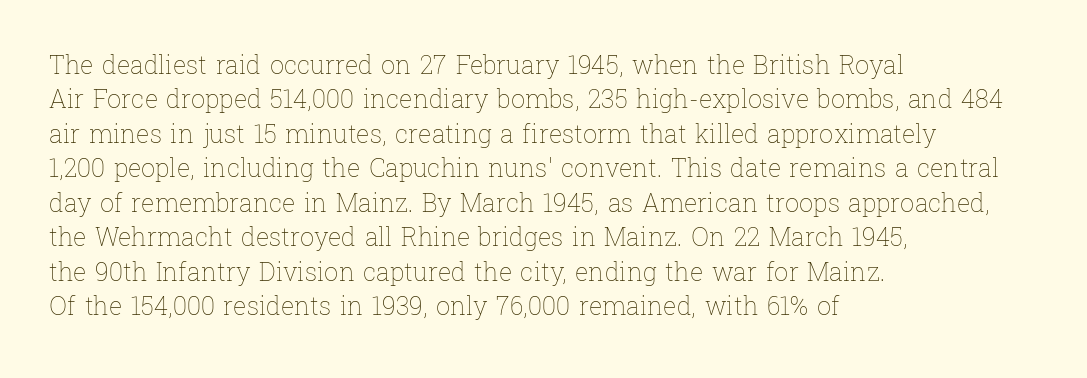
Q: Is the text bold? A: No.
Q: Is the text italic (slanted)? A: No, it is upright.
Q: Is the text underlined? A: No.
Q: How is the paragraph aligned? A: Left-aligned.
Q: Is the spacing between letters normal or unusually wide? A: Normal.
Q: Is the spacing between lines tight, normal or loose? A: Normal.
